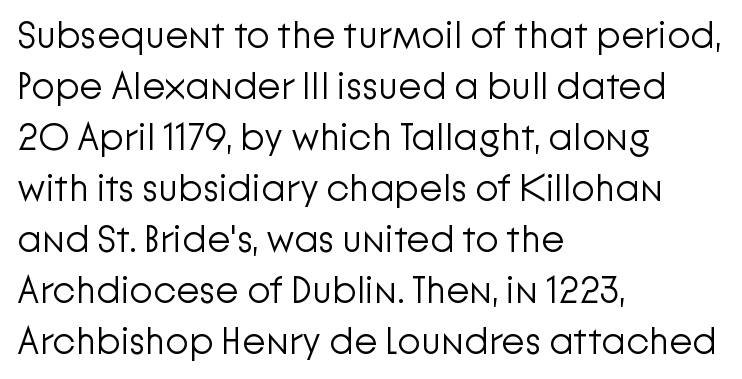
{"serif": "no", "italic": "no", "bold": "no", "weight": "light", "width": "normal", "stroke_contrast": "low", "x_height": "medium", "monospaced": "no", "underline": "no", "align": "left", "line_spacing": "normal", "line_spacing_ratio": 1.34, "letter_spacing": "normal", "letter_spacing_em": 0.0, "glyph_px": 38}
